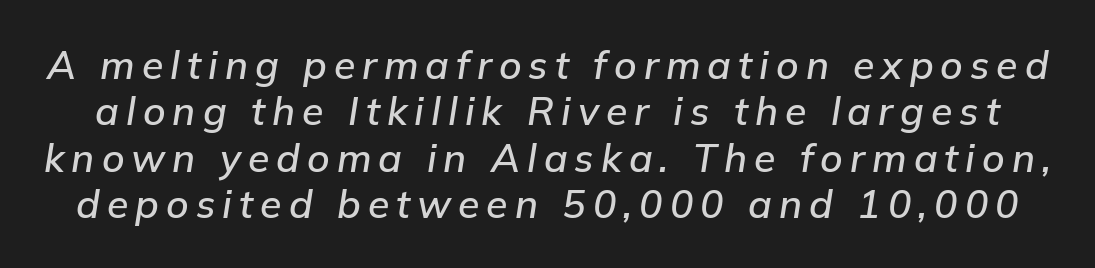
Q: Is the text italic (slanted)? A: Yes, it leans right by about 9 degrees.
Q: Is the text underlined? A: No.
Q: Width (condensed, normal, or wide)? A: Normal.
Q: Stroke contrast? A: Low.
Q: x-height? A: Medium.
Q: Monospaced? A: No.
